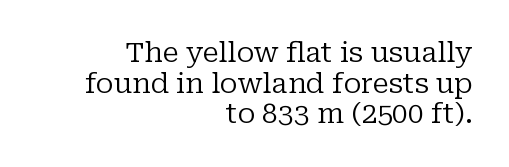
Q: Is the text bold? A: No.
Q: Is the text italic (slanted)? A: No, it is upright.
Q: Is the typeface a serif or a sans-serif typeface? A: Serif.
Q: Is the text underlined? A: No.
Q: How is the paragraph aligned? A: Right-aligned.
Q: Is the spacing between letters normal or unusually wide? A: Normal.
Q: Is the spacing between lines tight, normal or loose? A: Tight.
Q: Width (condensed, normal, or wide)? A: Normal.
Q: Stroke contrast? A: Low.
Q: x-height? A: Medium.
Q: Monospaced? A: No.
